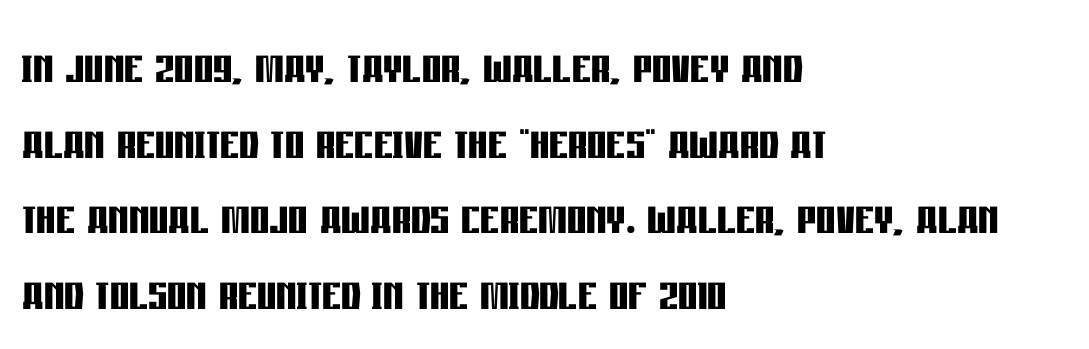
{"serif": "no", "italic": "no", "bold": "yes", "weight": "semibold", "width": "condensed", "stroke_contrast": "low", "x_height": "large", "monospaced": "no", "underline": "no", "align": "left", "line_spacing": "normal", "line_spacing_ratio": 1.26, "letter_spacing": "normal", "letter_spacing_em": 0.0, "glyph_px": 60}
